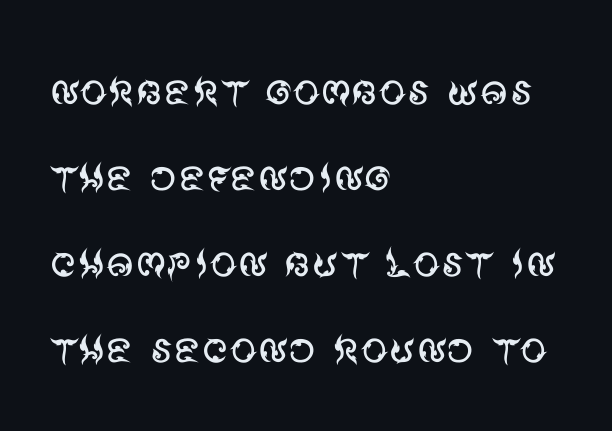
The image shows 54 px regular-weight sans-serif type, upright; set left-aligned, normal line spacing (1.59x), normal letter spacing, not underlined; medium stroke contrast and a large x-height.
